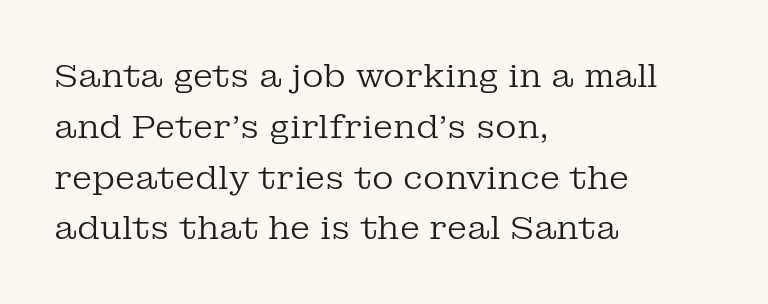
The image shows 33 px regular-weight serif type, upright; set left-aligned, normal line spacing (1.54x), normal letter spacing, not underlined; low stroke contrast and a medium x-height.
